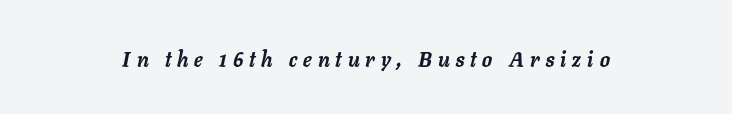
{"italic": "yes", "lean": "right", "slant_degrees": 11, "bold": "yes", "underline": "no", "align": "center", "letter_spacing": "wide", "letter_spacing_em": 0.29, "glyph_px": 21}
